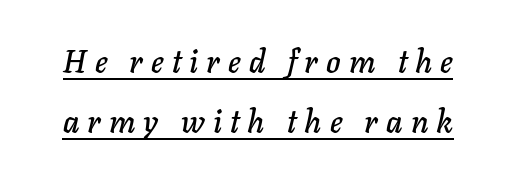
Notice how a bar underscores the lettering throughout. The rendering uses natural spacing where letterforms have individual widths. Look at the tracking — it's clearly loosened, letters drifting apart. Rendered with sloped, italic letterforms. Compared with typical paragraphs, the rows here are farther apart.
